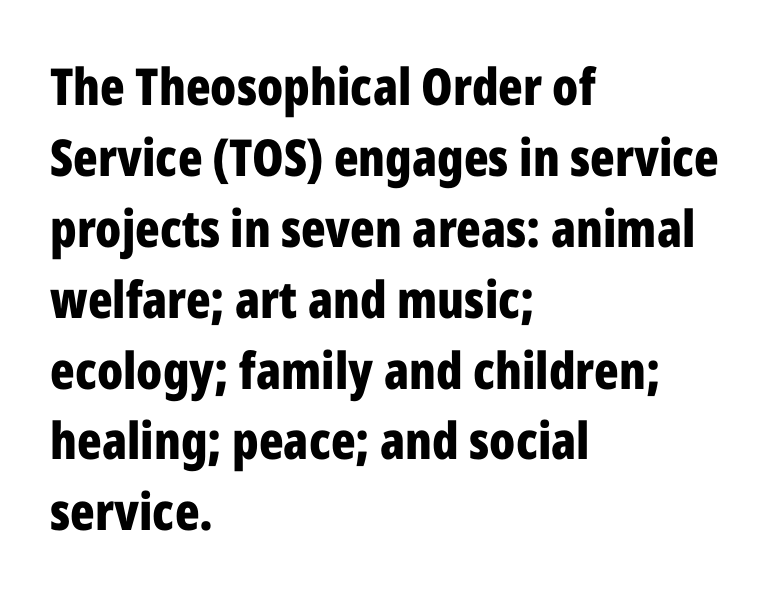
The image shows 51 px bold, condensed sans-serif type, upright; set left-aligned, normal line spacing (1.39x), normal letter spacing, not underlined; low stroke contrast and a medium x-height.
